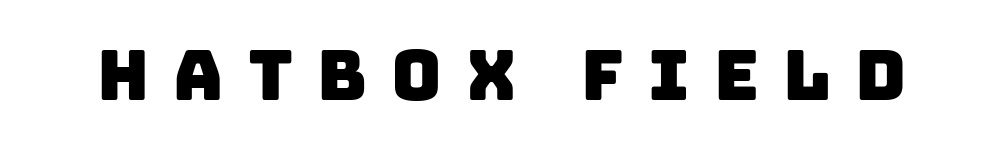
The image shows 69 px sans-serif type; set unusually wide letter spacing (+0.35 em), not underlined; low stroke contrast and a large x-height.
